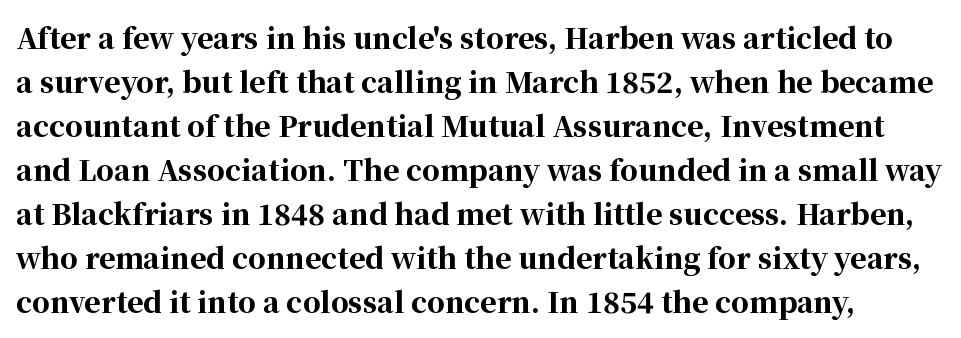
This sample keeps an unexceptional amount of space between lines. A dark, heavy texture on the line: the type is bold. The designer went with a serif here, giving each stem small feet. Decoration check: the copy has no underline. Looks like regular typesetting: each glyph gets only the width it needs.
